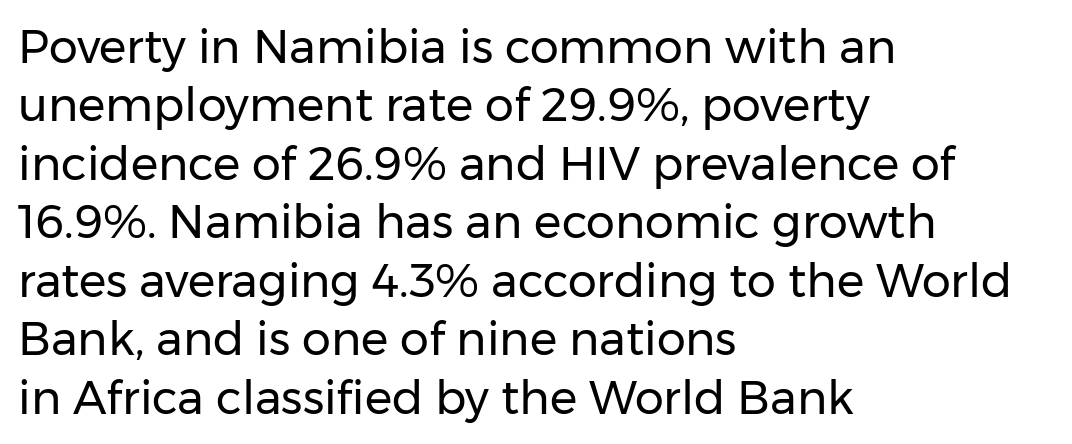
Here the glyphs are tracked normally, forming tight word shapes. Whoever set this chose a conventional vertical rhythm. Note the varied advance widths — an 'i' is clearly narrower than an 'm'. The passage shown is not bold in any degree. The setting favours the left margin, as ordinary paragraphs usually do.
